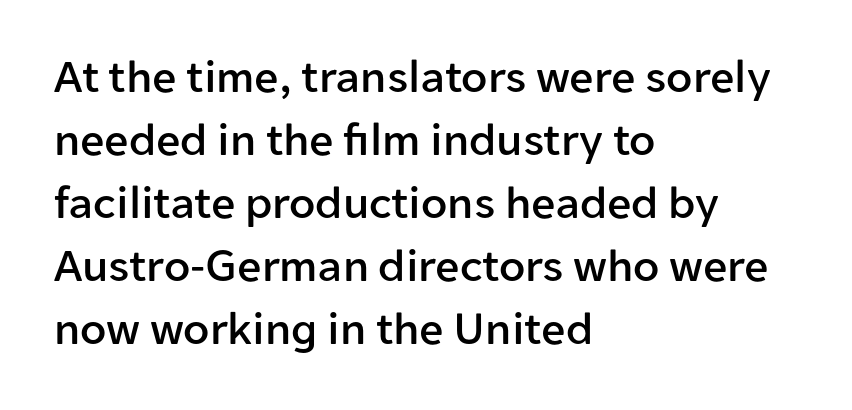
The font's upright variant was chosen for this text. This is sans-serif lettering, the kind often seen on screens and signage. The rendering uses a moderate line-height, typical for paragraphs. Reading down the block, your eye returns to a fixed left position each line. Unmarked baselines from the first word to the last.
